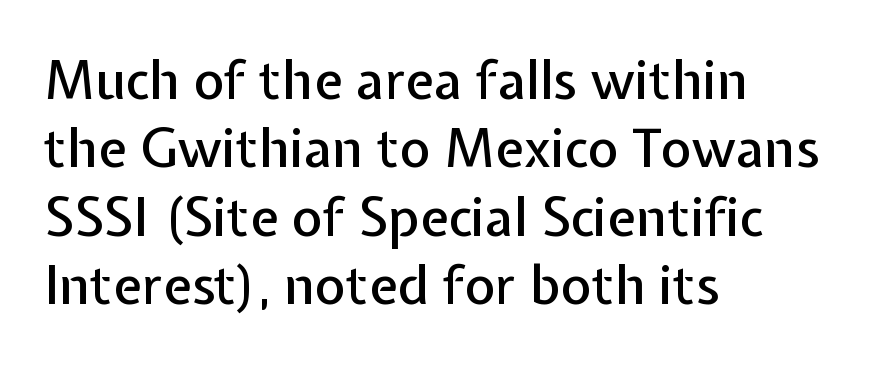
{"serif": "no", "italic": "no", "width": "normal", "stroke_contrast": "low", "x_height": "medium", "monospaced": "no", "underline": "no", "align": "left", "line_spacing": "normal", "line_spacing_ratio": 1.29, "letter_spacing": "normal", "letter_spacing_em": 0.0, "glyph_px": 53}
